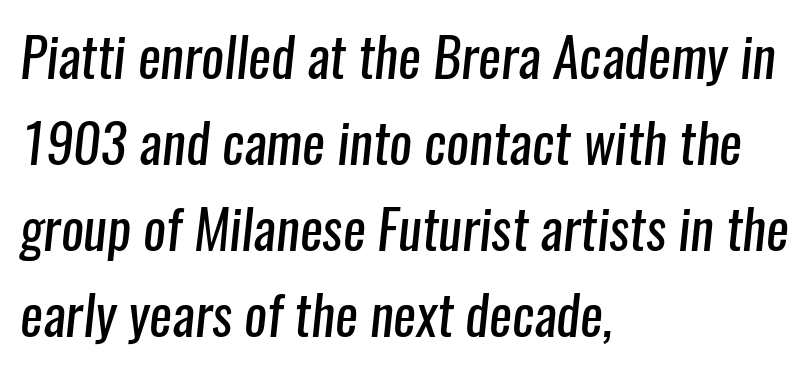
Q: Is the text bold? A: No.
Q: Is the typeface a serif or a sans-serif typeface? A: Sans-serif.
Q: Is the text underlined? A: No.
Q: How is the paragraph aligned? A: Left-aligned.
Q: Is the spacing between letters normal or unusually wide? A: Normal.
Q: Is the spacing between lines tight, normal or loose? A: Normal.
Q: Width (condensed, normal, or wide)? A: Condensed.
Q: Stroke contrast? A: Low.
Q: x-height? A: Medium.
Q: Monospaced? A: No.
